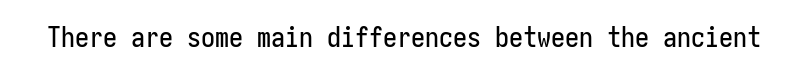
{"serif": "no", "italic": "no", "width": "condensed", "stroke_contrast": "low", "x_height": "medium", "underline": "no", "letter_spacing": "normal", "letter_spacing_em": 0.0, "glyph_px": 28}
